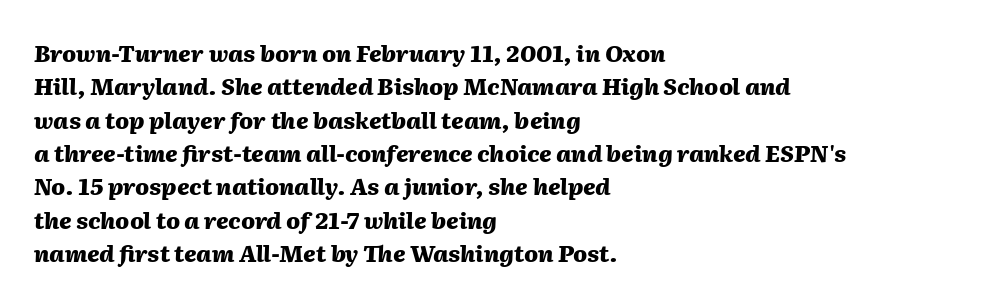
The image shows 23 px bold type, italic (leaning right); set left-aligned, normal line spacing (1.45x), normal letter spacing, not underlined.
